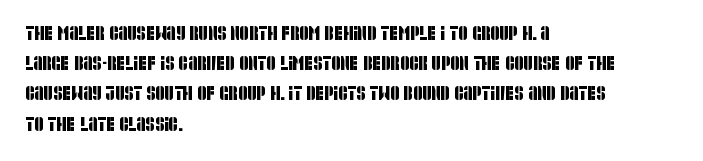
The image shows 20 px text type; set left-aligned, normal line spacing (1.51x), normal letter spacing, not underlined.
